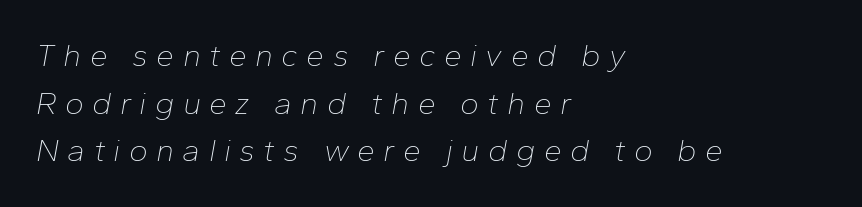
The image shows 32 px thin type, italic (leaning right); set left-aligned, normal line spacing (1.49x), unusually wide letter spacing (+0.26 em), not underlined; low stroke contrast and a medium x-height.
